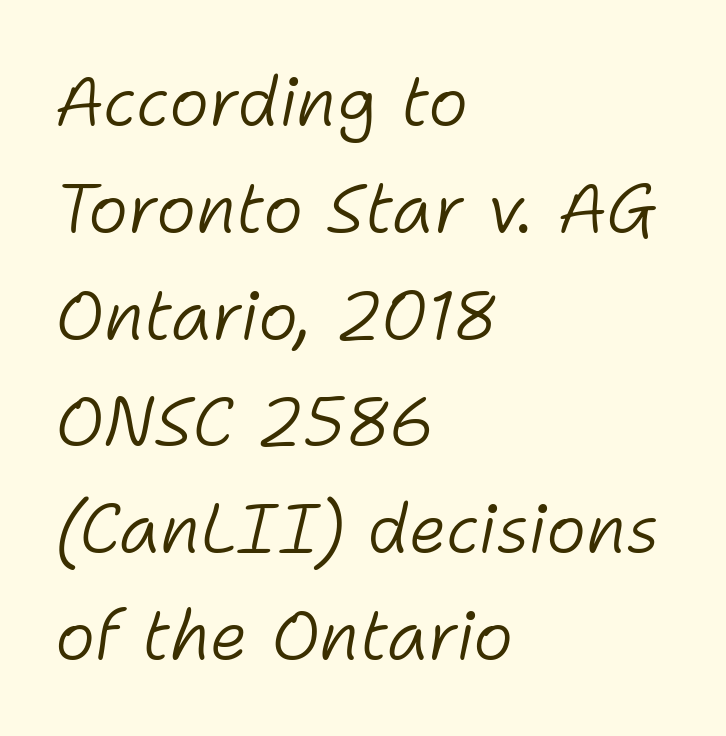
Honestly, there is no underline to notice here at all. The face looks like a standard text weight, possibly lighter. Is the block centered? No — it sits flush against the left margin. Does extra space separate the letters? No, they use regular spacing.
